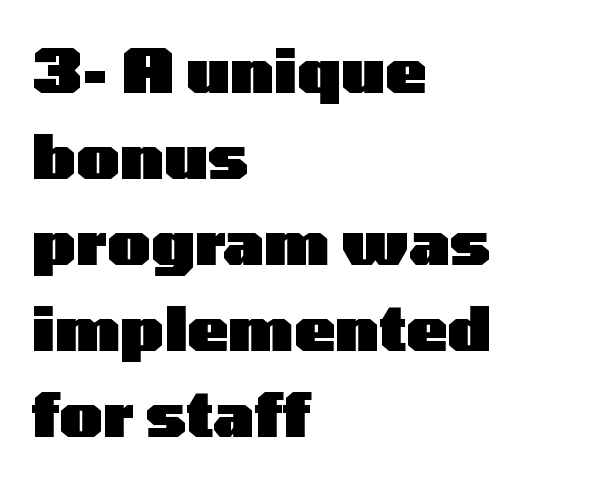
Q: Is the text bold? A: Yes.
Q: Is the text italic (slanted)? A: No, it is upright.
Q: Is the typeface a serif or a sans-serif typeface? A: Sans-serif.
Q: Is the text underlined? A: No.
Q: How is the paragraph aligned? A: Left-aligned.
Q: Is the spacing between letters normal or unusually wide? A: Normal.
Q: Is the spacing between lines tight, normal or loose? A: Normal.
Q: Width (condensed, normal, or wide)? A: Wide.
Q: Stroke contrast? A: Low.
Q: x-height? A: Medium.
Q: Monospaced? A: No.
